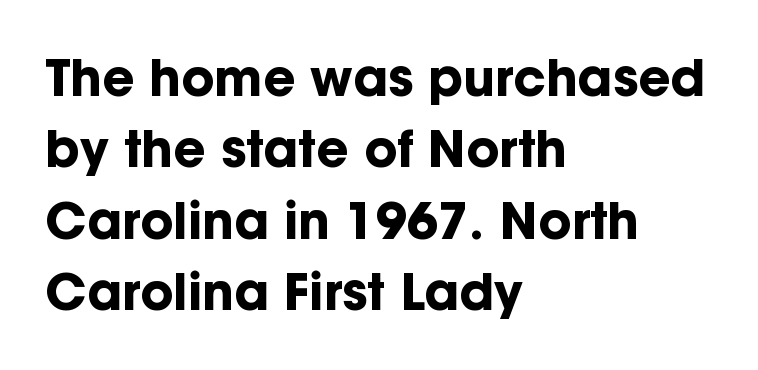
Q: Is the text bold? A: Yes.
Q: Is the text italic (slanted)? A: No, it is upright.
Q: Is the typeface a serif or a sans-serif typeface? A: Sans-serif.
Q: Is the text underlined? A: No.
Q: How is the paragraph aligned? A: Left-aligned.
Q: Is the spacing between letters normal or unusually wide? A: Normal.
Q: Is the spacing between lines tight, normal or loose? A: Normal.
Q: Width (condensed, normal, or wide)? A: Normal.
Q: Stroke contrast? A: Low.
Q: x-height? A: Medium.
Q: Monospaced? A: No.
